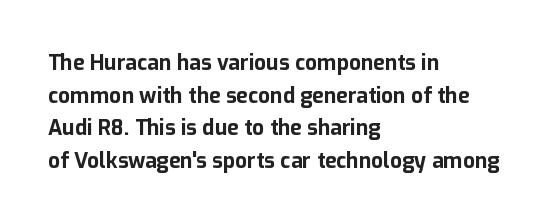
Q: Is the text bold? A: Yes.
Q: Is the text italic (slanted)? A: No, it is upright.
Q: Is the text underlined? A: No.
Q: How is the paragraph aligned? A: Left-aligned.
Q: Is the spacing between letters normal or unusually wide? A: Normal.
Q: Is the spacing between lines tight, normal or loose? A: Normal.
